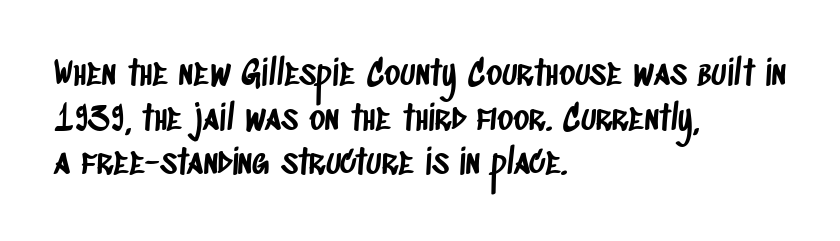
{"serif": "no", "width": "condensed", "stroke_contrast": "low", "x_height": "large", "monospaced": "no", "underline": "no", "align": "left", "line_spacing": "normal", "line_spacing_ratio": 1.31, "letter_spacing": "normal", "letter_spacing_em": 0.0, "glyph_px": 34}
